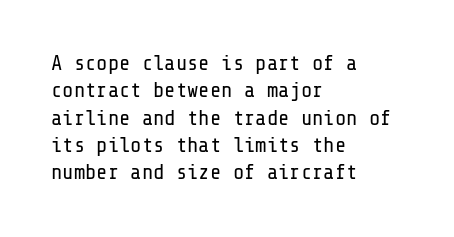
The image shows 21 px text type, upright; set left-aligned, normal line spacing (1.3x), normal letter spacing, not underlined.
